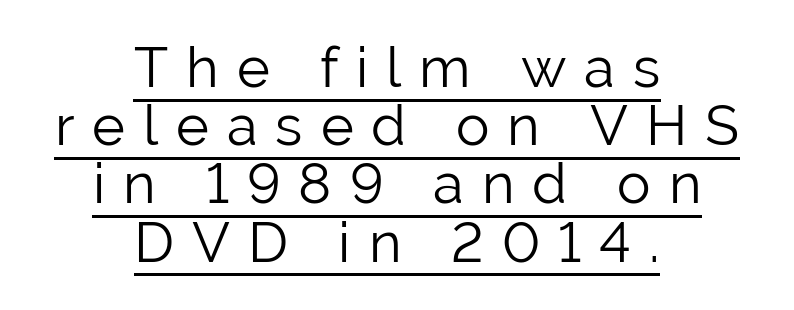
Whoever set this chose condensed vertical rhythm over breathing room. The lettering holds an erect, upright posture throughout. A typographer would call this underscored text. This is not heavy type; no bold has been used. The passage is arranged like a title page — every line centered. Nothing sits at the stroke ends, so this counts as sans-serif.
